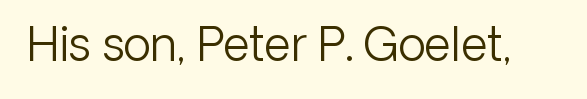
{"serif": "no", "italic": "no", "bold": "no", "weight": "light", "width": "normal", "stroke_contrast": "low", "x_height": "medium", "monospaced": "no", "underline": "no", "letter_spacing": "normal", "letter_spacing_em": 0.0, "glyph_px": 46}
